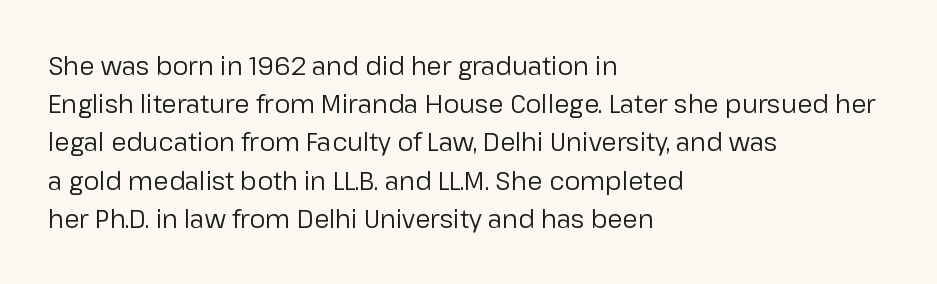
The glyphs are unaccompanied by any horizontal stroke below them. Posture: vertical. These lines keep a tight, regular rhythm from letter to letter. Interline gaps are of average width in this sample. The paragraph shown leans on its left margin.
